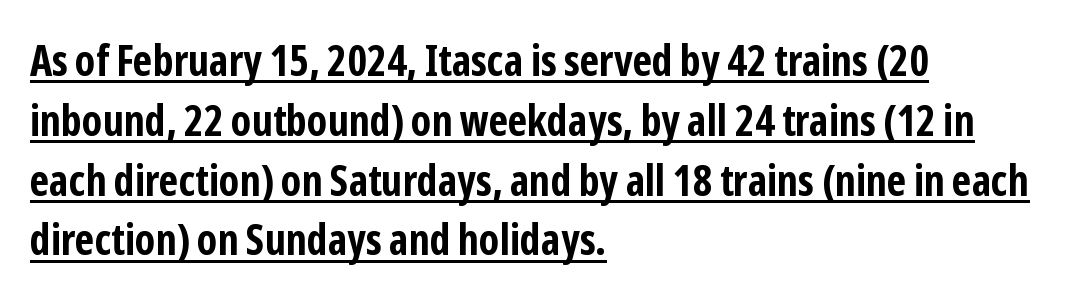
The image shows 43 px bold, condensed sans-serif type, upright; set left-aligned, normal line spacing (1.39x), normal letter spacing, underlined; low stroke contrast and a medium x-height.
